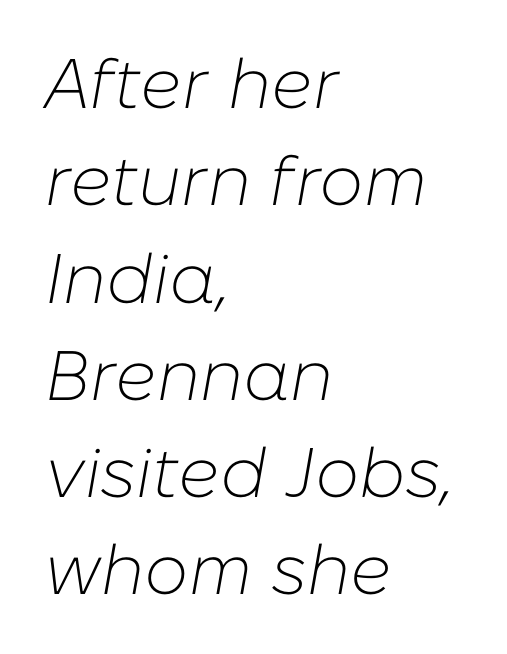
{"italic": "yes", "lean": "right", "slant_degrees": 10, "bold": "no", "weight": "light", "width": "normal", "stroke_contrast": "low", "x_height": "medium", "monospaced": "no", "underline": "no", "align": "left", "line_spacing": "normal", "line_spacing_ratio": 1.39, "letter_spacing": "normal", "letter_spacing_em": 0.0, "glyph_px": 70}
